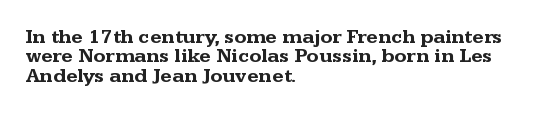
{"italic": "no", "bold": "yes", "underline": "no", "align": "left", "line_spacing": "tight", "line_spacing_ratio": 0.97, "letter_spacing": "normal", "letter_spacing_em": 0.0, "glyph_px": 20}
